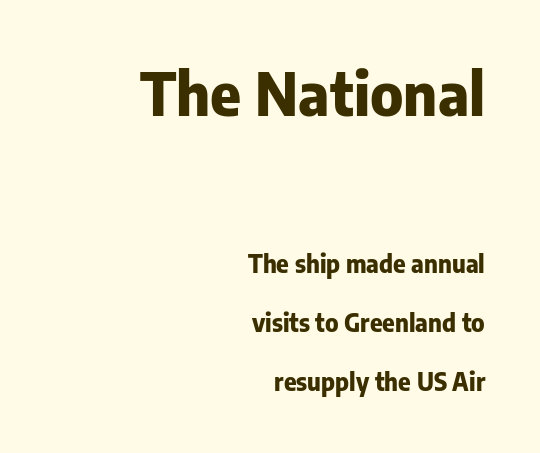
{"serif": "no", "italic": "no", "bold": "yes", "weight": "heavy", "width": "normal", "stroke_contrast": "low", "x_height": "medium", "monospaced": "no", "underline": "no", "align": "right", "line_spacing": "loose", "line_spacing_ratio": 2.47, "letter_spacing": "normal", "letter_spacing_em": 0.0, "larger_block": "first", "size_ratio": 2.46, "glyph_px": 59}
